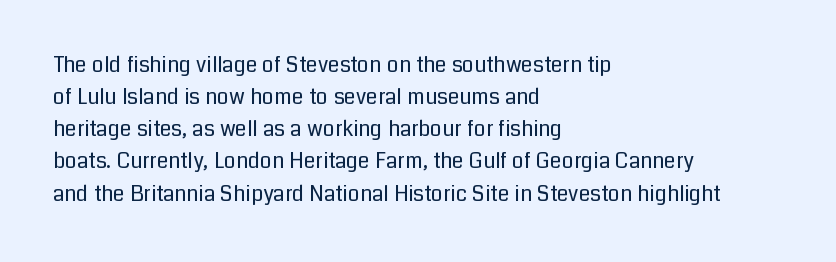
Is the block centered? No — it sits flush against the left margin. Honestly, the row spacing looks completely unremarkable. Check under the words: just untouched page. Ascenders rise straight up at ninety degrees. Nobody touched the tracking dial on this one.
